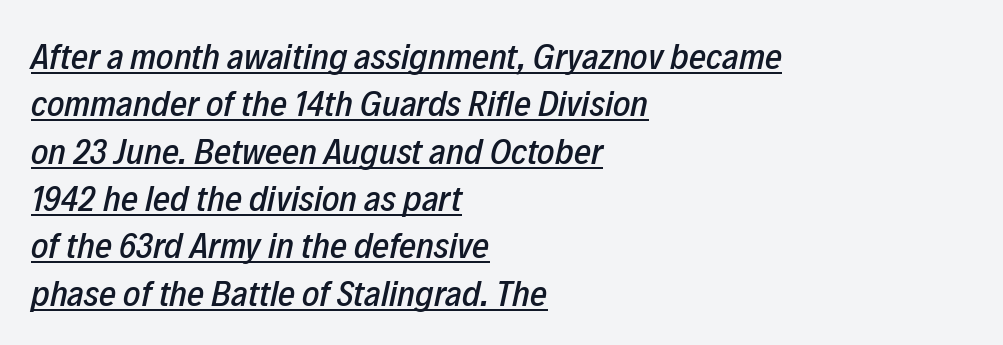
Q: Is the text italic (slanted)? A: Yes, it leans right by about 12 degrees.
Q: Is the text underlined? A: Yes.
Q: How is the paragraph aligned? A: Left-aligned.
Q: Is the spacing between letters normal or unusually wide? A: Normal.
Q: Is the spacing between lines tight, normal or loose? A: Normal.
Q: Width (condensed, normal, or wide)? A: Condensed.
Q: Stroke contrast? A: Low.
Q: x-height? A: Medium.
Q: Monospaced? A: No.
